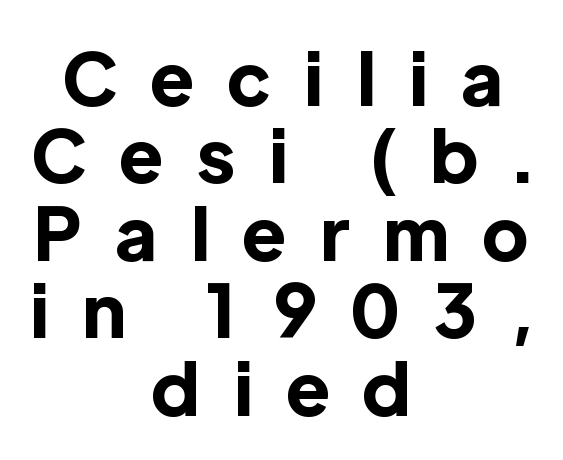
The rendering uses natural spacing where letterforms have individual widths. Honestly, the rows look squashed on top of each other. Type style note: lacks serifs. The letters stand straight up with perfectly vertical stems. A dark, heavy texture on the line: the type is bold.
